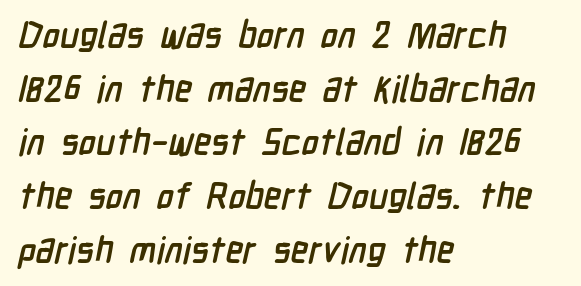
Emphasis by weight is at full strength: bold. A normal amount of white space separates one row of letters from the next. Serifs: no, the terminals of the letterforms are clean. The strip under each line holds only bare page.
